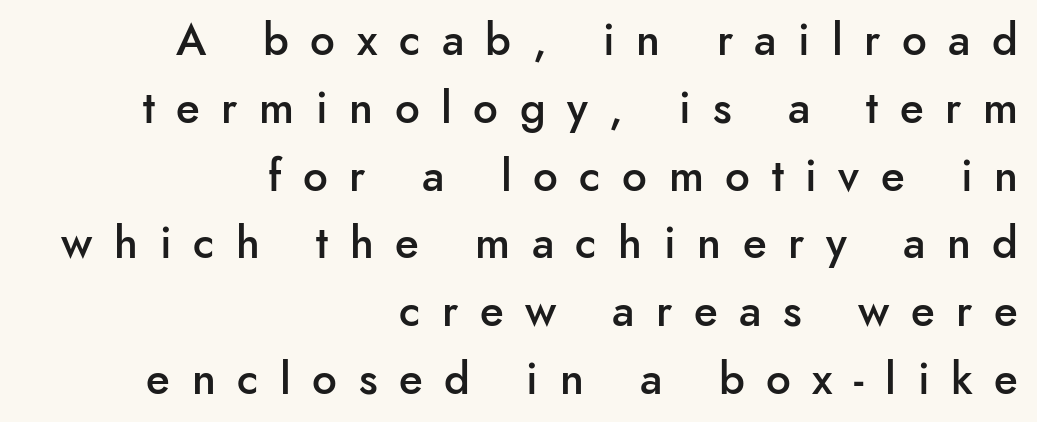
The space directly below the letters is spotless. These lines have a slow, spaced-out rhythm from letter to letter. Set as a demibold, roughly 600 on the weight scale. The letters stand upright; this is a roman face. The passage shown is typeset with a sans-serif family.
